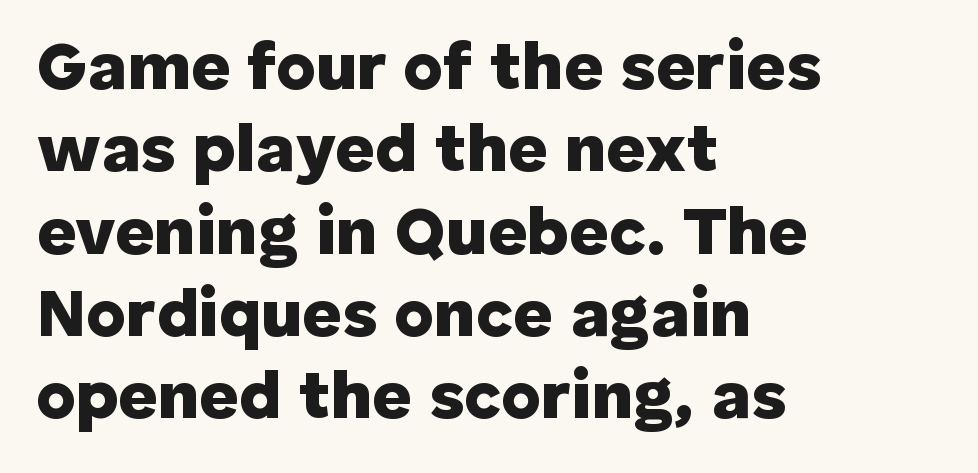
Q: Is the text bold? A: Yes.
Q: Is the text italic (slanted)? A: No, it is upright.
Q: Is the typeface a serif or a sans-serif typeface? A: Sans-serif.
Q: Is the text underlined? A: No.
Q: How is the paragraph aligned? A: Left-aligned.
Q: Is the spacing between letters normal or unusually wide? A: Normal.
Q: Width (condensed, normal, or wide)? A: Normal.
Q: Stroke contrast? A: Low.
Q: x-height? A: Medium.
Q: Monospaced? A: No.
